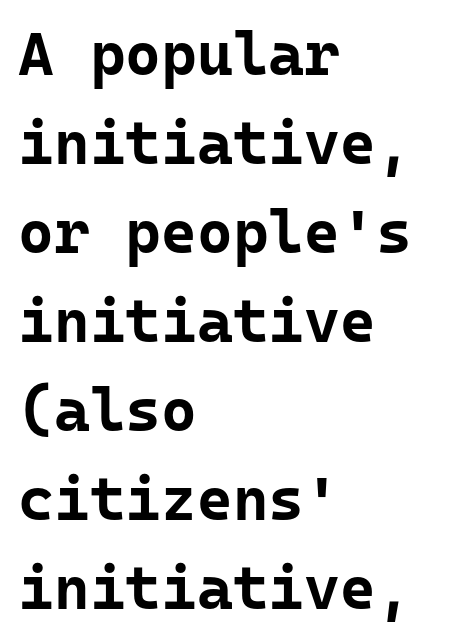
Successive baselines arrive at the customary interval. Summary of weight: heavy, a full bold. This rendering employs a face without finishing strokes, i.e., a sans-serif. Each row of text sits above clean, open space. Tall strokes in this sample are plumb rather than angled.
